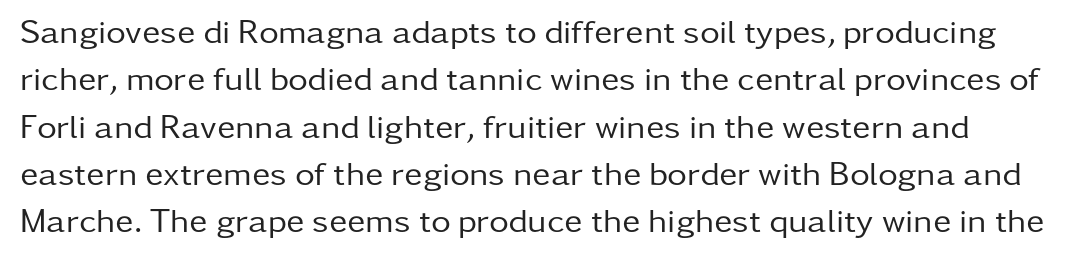
The image shows 34 px regular-weight sans-serif type, upright; set normal line spacing (1.39x), normal letter spacing, not underlined; low stroke contrast and a medium x-height.
